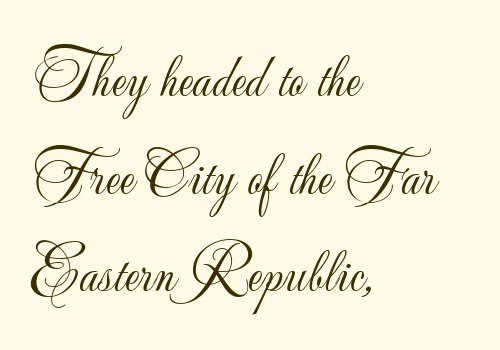
{"serif": "no", "bold": "no", "weight": "light", "width": "normal", "stroke_contrast": "low", "x_height": "small", "monospaced": "no", "underline": "no", "align": "left", "line_spacing": "normal", "line_spacing_ratio": 1.6, "letter_spacing": "normal", "letter_spacing_em": 0.0, "glyph_px": 61}
